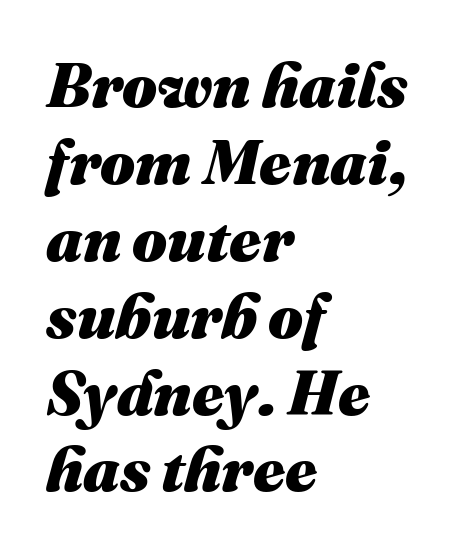
Q: Is the text bold? A: Yes.
Q: Is the text italic (slanted)? A: Yes, it leans right by about 16 degrees.
Q: Is the text underlined? A: No.
Q: How is the paragraph aligned? A: Left-aligned.
Q: Is the spacing between letters normal or unusually wide? A: Normal.
Q: Width (condensed, normal, or wide)? A: Normal.
Q: Stroke contrast? A: Medium.
Q: x-height? A: Medium.
Q: Monospaced? A: No.
